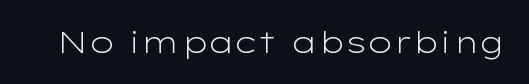
Q: Is the text bold? A: No.
Q: Is the text italic (slanted)? A: No, it is upright.
Q: Is the typeface a serif or a sans-serif typeface? A: Sans-serif.
Q: Is the text underlined? A: No.
Q: Is the spacing between letters normal or unusually wide? A: Normal.
Q: Width (condensed, normal, or wide)? A: Wide.
Q: Stroke contrast? A: Low.
Q: x-height? A: Medium.
Q: Monospaced? A: No.
